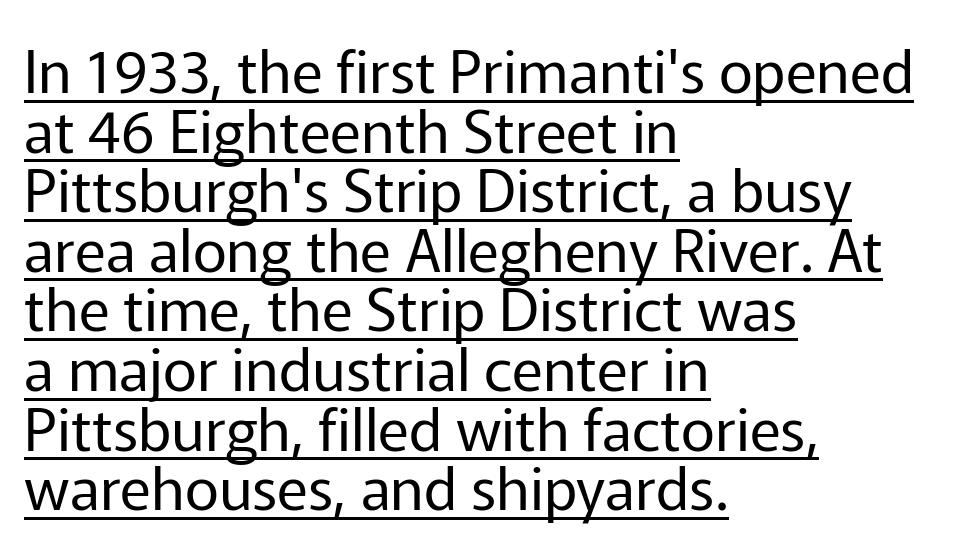
The passage shown is typed in a proportional face where columns would drift. Summary of vertical rhythm: compact, with narrow interline spacing. Stems and bowls with no extra thickness — not bold. Each letter's strokes conclude bluntly, with no projecting serifs. Words appear dense and cohesive because spacing is normal.
